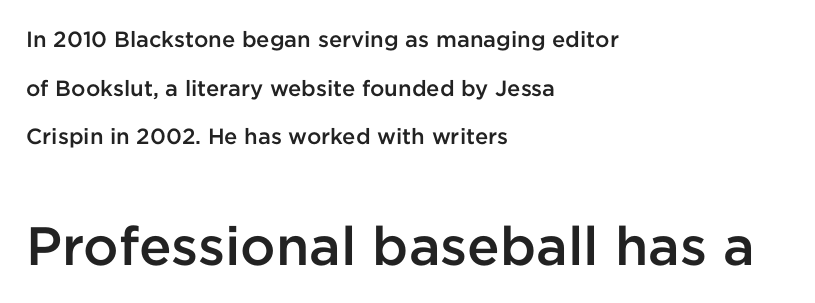
{"serif": "no", "italic": "no", "bold": "semi", "weight": "semibold", "width": "normal", "stroke_contrast": "low", "x_height": "medium", "monospaced": "no", "underline": "no", "align": "left", "line_spacing": "loose", "line_spacing_ratio": 2.21, "letter_spacing": "normal", "letter_spacing_em": 0.0, "larger_block": "second", "size_ratio": 2.45, "glyph_px": 54}
